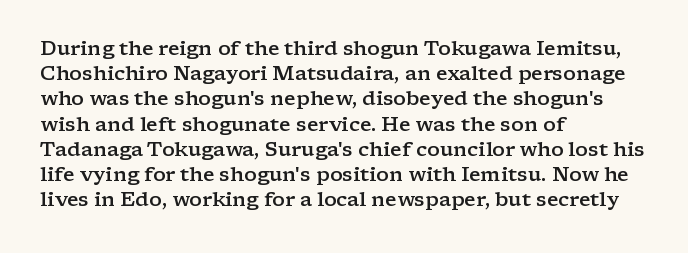
The image shows 20 px text type, upright; set left-aligned, normal line spacing (1.26x), normal letter spacing, not underlined.
